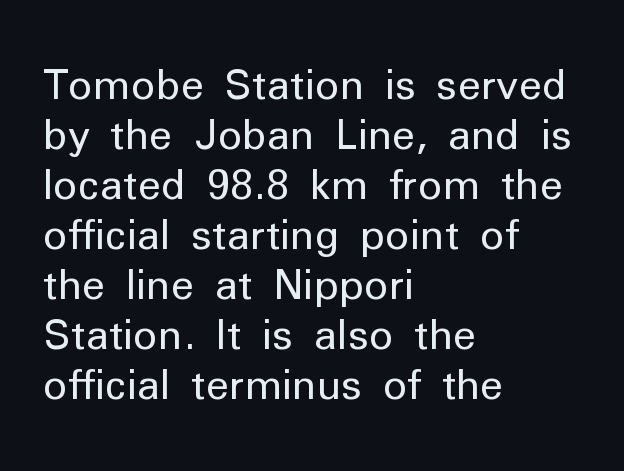
The image shows 41 px regular-weight sans-serif type, upright; set left-aligned, line spacing 1.22x, normal letter spacing, not underlined; low stroke contrast and a medium x-height.
